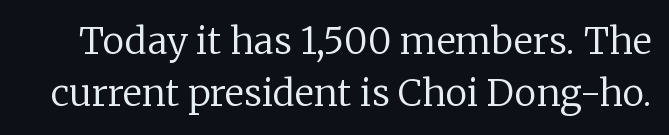
{"serif": "yes", "italic": "no", "bold": "no", "weight": "regular", "width": "normal", "stroke_contrast": "low", "x_height": "medium", "monospaced": "no", "underline": "no", "line_spacing": "normal", "line_spacing_ratio": 1.41, "letter_spacing": "normal", "letter_spacing_em": 0.0, "glyph_px": 37}
